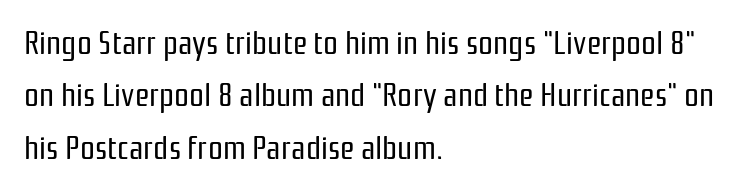
Every character sits straight up, as roman type does. Horizontal bands of white between lines are of average thickness. Horizontally, the lines are justified to the leading edge only. The face used here is proportionally spaced, like ordinary book or web type. These lines are composed in type without serifs.
